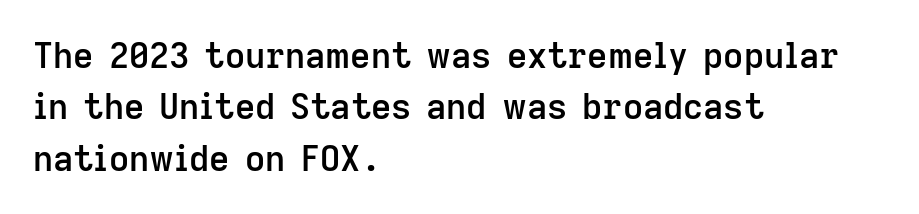
Each new line begins a customary step beneath the previous one. These lines carry some extra weight — a demibold, not a full bold. Classification — sans serif. Clear beneath every line of the passage. The face used here is proportionally spaced, like ordinary book or web type. Typeset ragged right — the left edge is the straight one.
